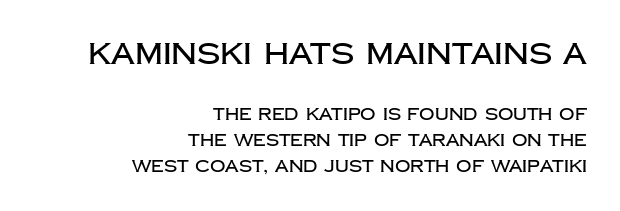
Does the leading feel generous? No, just average. Vertical strokes here are truly vertical. A clean baseline with only descenders dipping below it. Letterform terminals end flat and unadorned throughout the passage. Casual observation: everything's shoved over to the right.
